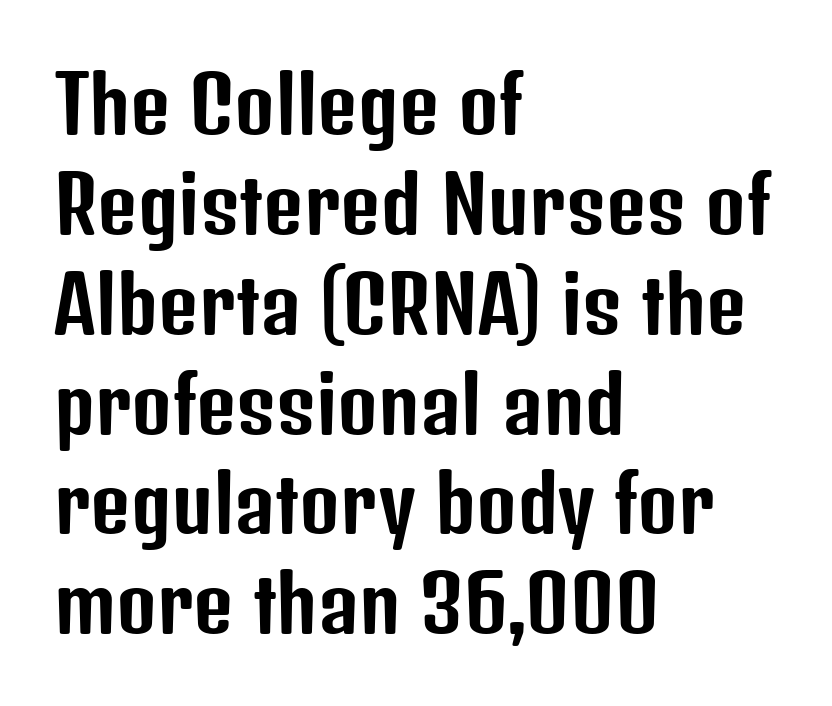
Q: Is the text italic (slanted)? A: No, it is upright.
Q: Is the typeface a serif or a sans-serif typeface? A: Sans-serif.
Q: Is the text underlined? A: No.
Q: How is the paragraph aligned? A: Left-aligned.
Q: Is the spacing between letters normal or unusually wide? A: Normal.
Q: Is the spacing between lines tight, normal or loose? A: Normal.
Q: Width (condensed, normal, or wide)? A: Condensed.
Q: Stroke contrast? A: Low.
Q: x-height? A: Medium.
Q: Monospaced? A: No.
